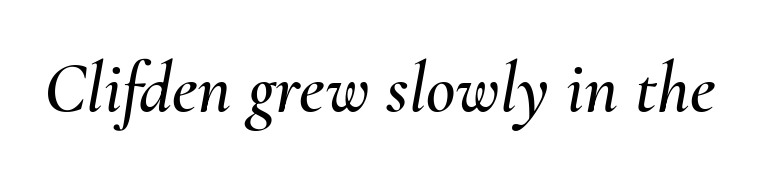
The letterforms sit shoulder to shoulder at normal distance. Note the varied advance widths — an 'i' is clearly narrower than an 'm'. Underlining? Definitely not there. Looking at the ascenders, they clearly lean.
